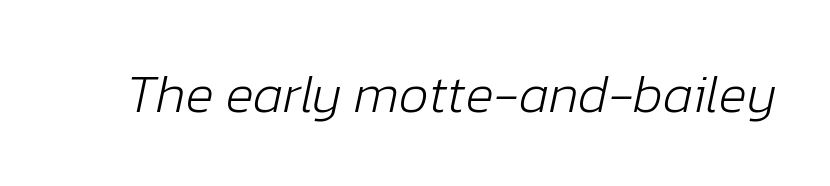
The image shows 53 px light type, italic (leaning right); set normal letter spacing, not underlined; low stroke contrast and a medium x-height.
